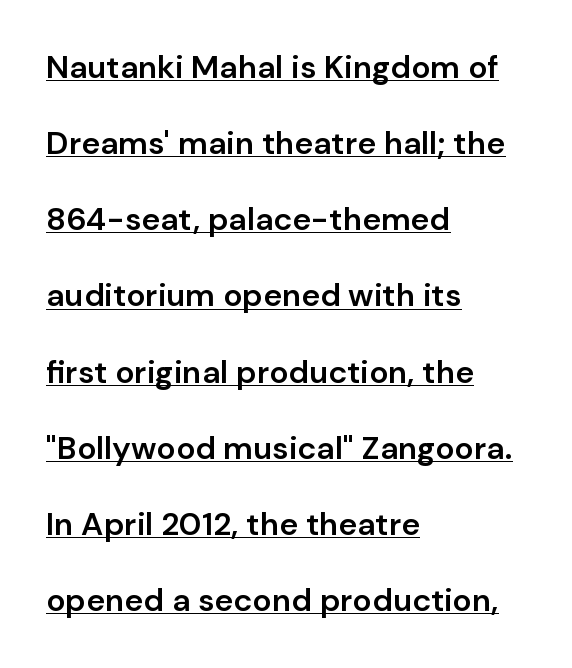
{"serif": "no", "italic": "no", "bold": "semi", "weight": "semibold", "width": "normal", "stroke_contrast": "low", "x_height": "medium", "monospaced": "no", "underline": "yes", "align": "left", "line_spacing": "loose", "line_spacing_ratio": 2.38, "letter_spacing": "normal", "letter_spacing_em": 0.0, "glyph_px": 32}
